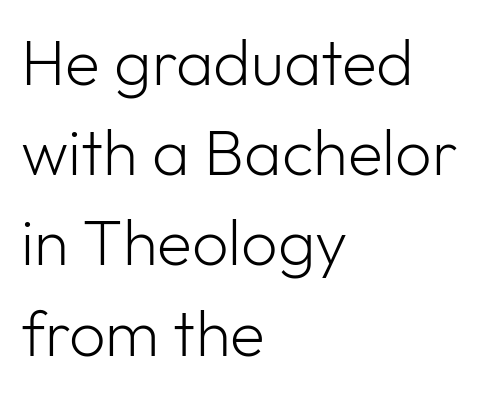
Q: Is the text bold? A: No.
Q: Is the text italic (slanted)? A: No, it is upright.
Q: Is the typeface a serif or a sans-serif typeface? A: Sans-serif.
Q: Is the text underlined? A: No.
Q: How is the paragraph aligned? A: Left-aligned.
Q: Is the spacing between letters normal or unusually wide? A: Normal.
Q: Is the spacing between lines tight, normal or loose? A: Normal.
Q: Width (condensed, normal, or wide)? A: Normal.
Q: Stroke contrast? A: Low.
Q: x-height? A: Medium.
Q: Monospaced? A: No.
